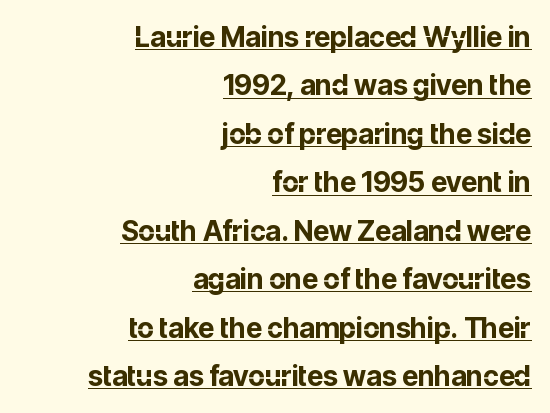
Q: Is the text bold? A: Yes.
Q: Is the text italic (slanted)? A: No, it is upright.
Q: Is the typeface a serif or a sans-serif typeface? A: Sans-serif.
Q: Is the text underlined? A: Yes.
Q: How is the paragraph aligned? A: Right-aligned.
Q: Is the spacing between letters normal or unusually wide? A: Normal.
Q: Width (condensed, normal, or wide)? A: Normal.
Q: Stroke contrast? A: Low.
Q: x-height? A: Medium.
Q: Monospaced? A: No.
